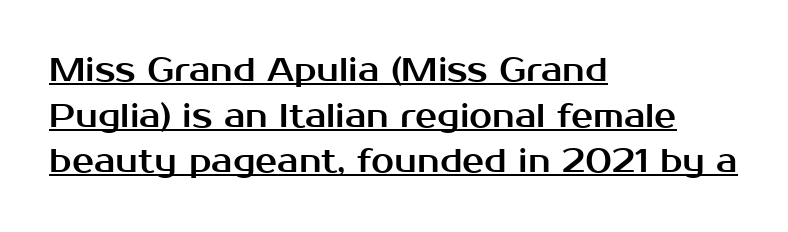
The image shows 33 px sans-serif type, upright; set left-aligned, normal line spacing (1.38x), normal letter spacing, underlined; medium stroke contrast and a medium x-height.
